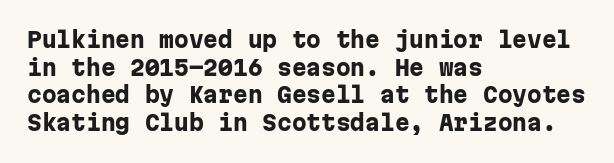
The image shows 21 px bold type, upright; set left-aligned, normal line spacing (1.31x), normal letter spacing, not underlined.
